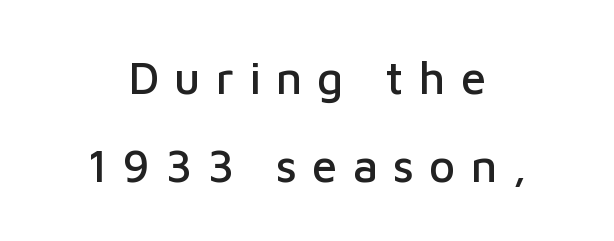
The image shows 46 px sans-serif type, upright; set centered, loose line spacing (1.91x), unusually wide letter spacing (+0.32 em), not underlined; low stroke contrast and a medium x-height.
